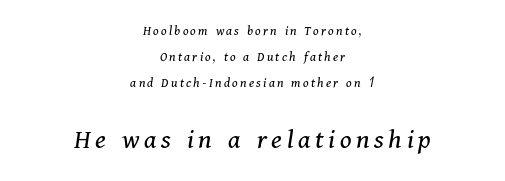
{"serif": "yes", "italic": "yes", "lean": "right", "slant_degrees": 11, "bold": "no", "weight": "regular", "width": "normal", "stroke_contrast": "medium", "x_height": "medium", "monospaced": "no", "underline": "no", "align": "center", "line_spacing_ratio": 1.85, "larger_block": "second", "size_ratio": 2.07, "glyph_px": 29}
